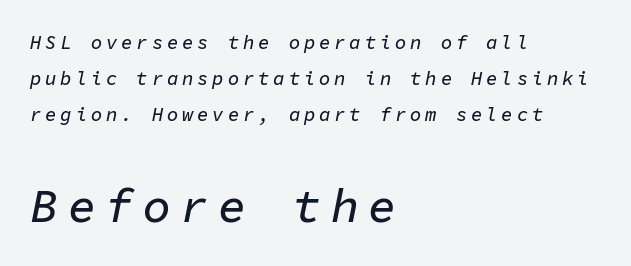
{"italic": "yes", "lean": "right", "slant_degrees": 11, "width": "normal", "stroke_contrast": "low", "x_height": "medium", "monospaced": "yes", "underline": "no", "align": "left", "line_spacing_ratio": 1.89, "letter_spacing": "wide", "letter_spacing_em": 0.2, "larger_block": "second", "size_ratio": 2.47, "glyph_px": 47}
